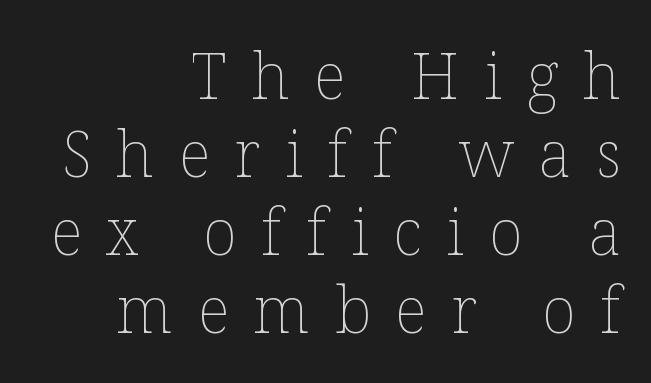
{"italic": "no", "bold": "no", "weight": "thin", "width": "normal", "stroke_contrast": "low", "x_height": "medium", "monospaced": "no", "underline": "no", "align": "right", "line_spacing_ratio": 1.22, "letter_spacing": "wide", "letter_spacing_em": 0.38, "glyph_px": 64}
